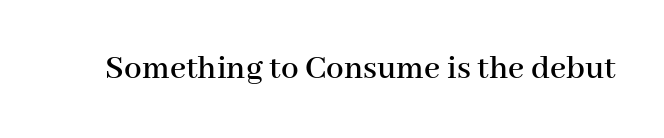
The image shows 35 px serif type, upright; set normal letter spacing, not underlined; high stroke contrast and a medium x-height.
